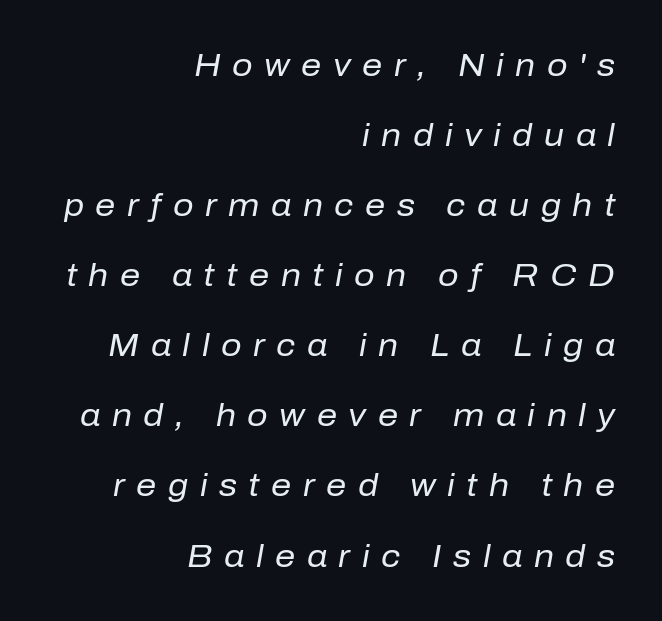
Only glyphs here, with clear space below each row. The strokes carry an ordinary text weight at most. The passage shown leans; its letterforms are oblique. The compositor pushed each line to the right boundary.
